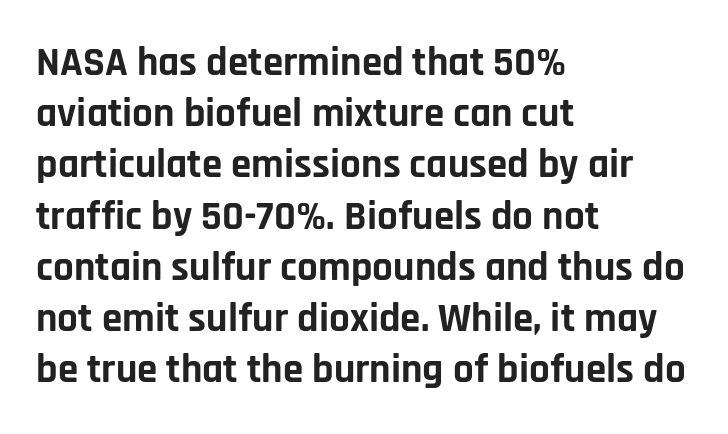
Q: Is the text bold? A: Yes.
Q: Is the text italic (slanted)? A: No, it is upright.
Q: Is the typeface a serif or a sans-serif typeface? A: Sans-serif.
Q: Is the text underlined? A: No.
Q: How is the paragraph aligned? A: Left-aligned.
Q: Is the spacing between letters normal or unusually wide? A: Normal.
Q: Is the spacing between lines tight, normal or loose? A: Normal.
Q: Width (condensed, normal, or wide)? A: Normal.
Q: Stroke contrast? A: Low.
Q: x-height? A: Large.
Q: Monospaced? A: No.
